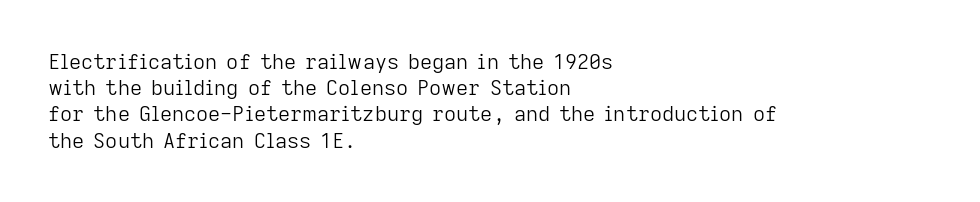
The image shows 21 px text type, upright; set left-aligned, normal line spacing (1.25x), normal letter spacing, not underlined.
